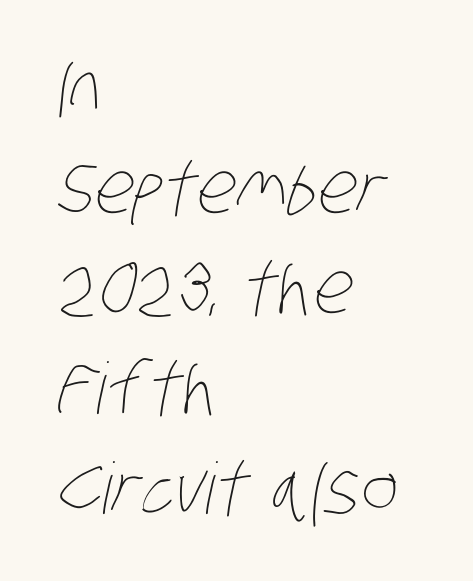
{"bold": "no", "weight": "thin", "width": "condensed", "stroke_contrast": "low", "x_height": "large", "monospaced": "no", "underline": "no", "align": "left", "line_spacing": "normal", "line_spacing_ratio": 1.41, "letter_spacing": "normal", "letter_spacing_em": 0.0, "glyph_px": 71}
